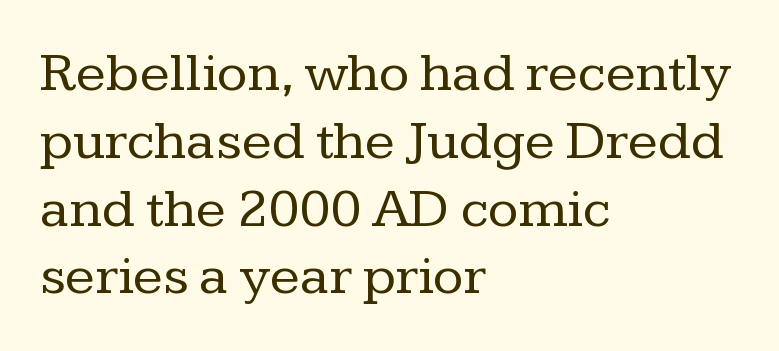
The image shows 56 px regular-weight serif type, upright; set left-aligned, line spacing 1.21x, normal letter spacing, not underlined; low stroke contrast and a medium x-height.
